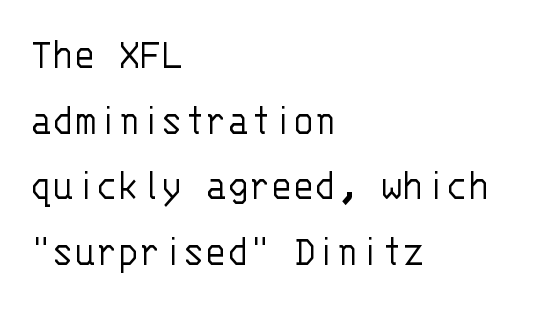
The passage shown is typed in a monospace face where columns stay perfectly aligned. Words float on clear page, feet unadorned. These lines are composed in type without serifs. The letterforms sit at book weight or below. Compared with typical paragraphs, the rows here are spaced about the same.
